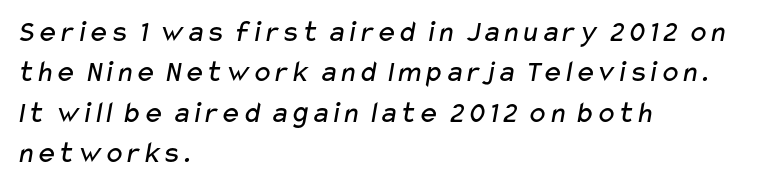
Q: Is the text bold? A: No.
Q: Is the typeface a serif or a sans-serif typeface? A: Sans-serif.
Q: Is the text underlined? A: No.
Q: How is the paragraph aligned? A: Left-aligned.
Q: Is the spacing between letters normal or unusually wide? A: Normal.
Q: Is the spacing between lines tight, normal or loose? A: Normal.
Q: Width (condensed, normal, or wide)? A: Wide.
Q: Stroke contrast? A: Low.
Q: x-height? A: Medium.
Q: Monospaced? A: No.
